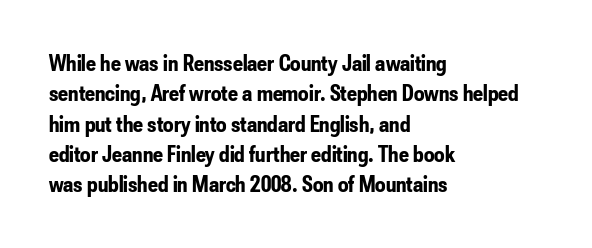
The image shows 23 px bold type, upright; set left-aligned, normal line spacing (1.32x), normal letter spacing, not underlined.
